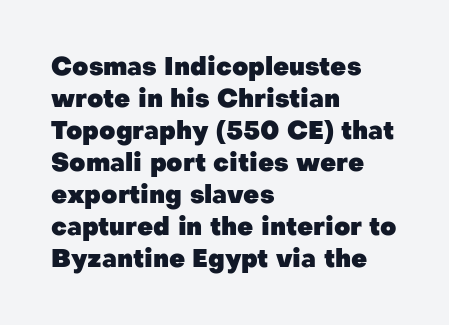
{"italic": "no", "bold": "yes", "underline": "no", "align": "left", "line_spacing": "normal", "line_spacing_ratio": 1.28, "letter_spacing": "normal", "letter_spacing_em": 0.0, "glyph_px": 25}
